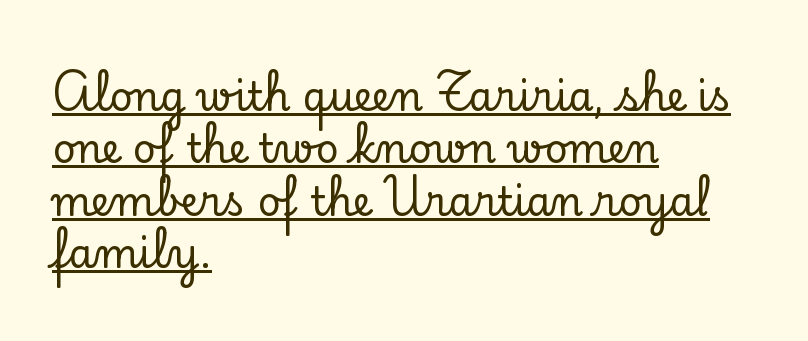
{"serif": "yes", "italic": "no", "width": "normal", "stroke_contrast": "low", "x_height": "small", "monospaced": "no", "underline": "yes", "align": "left", "line_spacing": "normal", "line_spacing_ratio": 1.31, "letter_spacing": "normal", "letter_spacing_em": 0.0, "glyph_px": 40}
